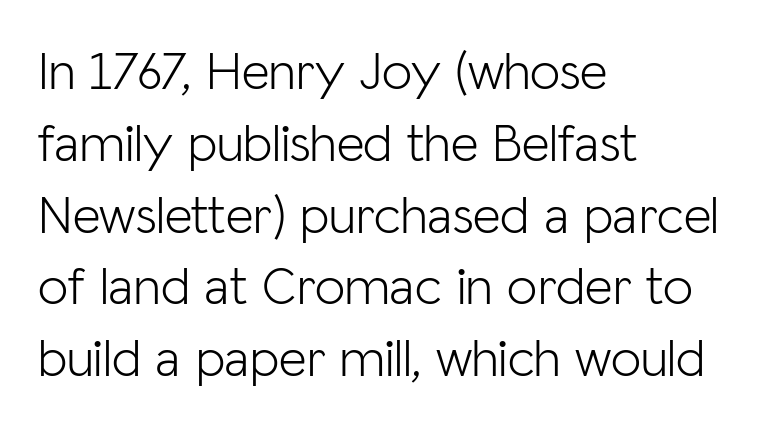
{"serif": "no", "italic": "no", "bold": "no", "weight": "light", "width": "normal", "stroke_contrast": "low", "x_height": "medium", "monospaced": "no", "underline": "no", "align": "left", "line_spacing": "normal", "line_spacing_ratio": 1.33, "letter_spacing": "normal", "letter_spacing_em": 0.0, "glyph_px": 54}
